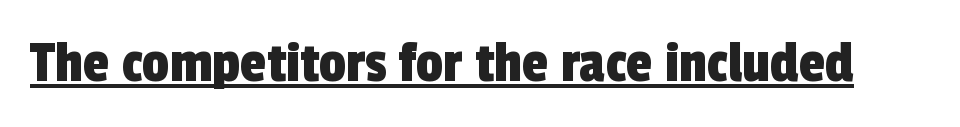
Q: Is the typeface a serif or a sans-serif typeface? A: Sans-serif.
Q: Is the text underlined? A: Yes.
Q: Is the spacing between letters normal or unusually wide? A: Normal.
Q: Width (condensed, normal, or wide)? A: Condensed.
Q: x-height? A: Medium.
Q: Monospaced? A: No.
